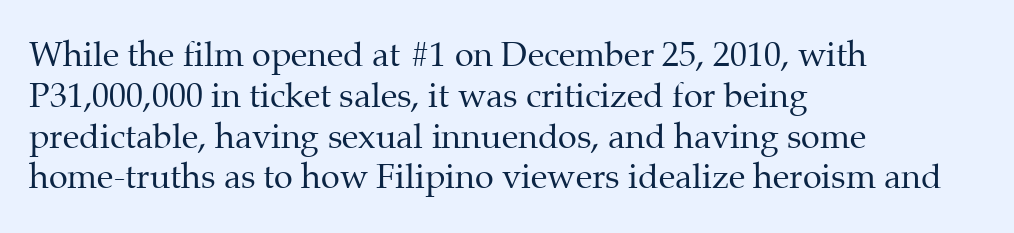
Words float on clear page, feet unadorned. Tracking value appears to be zero — textbook default spacing. A student would call this left alignment; a typographer would say flush left, rag right. Note: serifs present on the glyphs. The face used here is proportionally spaced, like ordinary book or web type.
